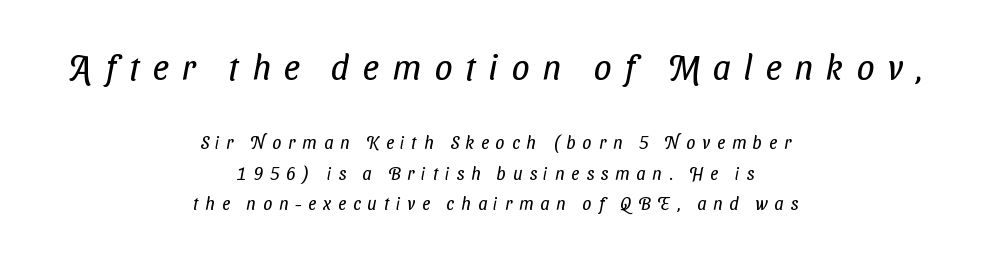
{"serif": "no", "bold": "no", "weight": "regular", "width": "condensed", "stroke_contrast": "low", "x_height": "medium", "monospaced": "no", "underline": "no", "align": "center", "line_spacing": "normal", "line_spacing_ratio": 1.67, "letter_spacing": "wide", "letter_spacing_em": 0.38, "larger_block": "first", "size_ratio": 1.94, "glyph_px": 35}
